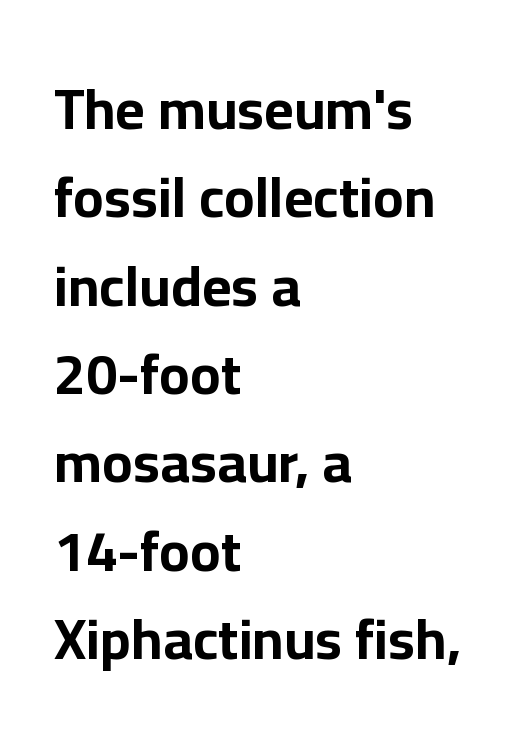
{"serif": "no", "italic": "no", "bold": "yes", "weight": "bold", "width": "normal", "stroke_contrast": "low", "x_height": "medium", "monospaced": "no", "underline": "no", "align": "left", "line_spacing": "normal", "line_spacing_ratio": 1.55, "letter_spacing": "normal", "letter_spacing_em": 0.0, "glyph_px": 57}
